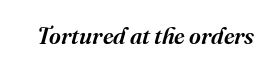
{"italic": "yes", "lean": "right", "slant_degrees": 16, "underline": "no", "letter_spacing": "normal", "letter_spacing_em": 0.0, "glyph_px": 23}
